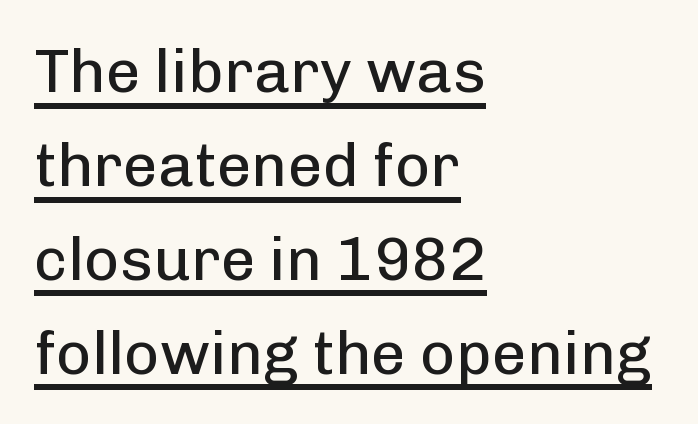
The image shows 61 px regular-weight sans-serif type, upright; set left-aligned, normal line spacing (1.54x), normal letter spacing, underlined; low stroke contrast and a medium x-height.
